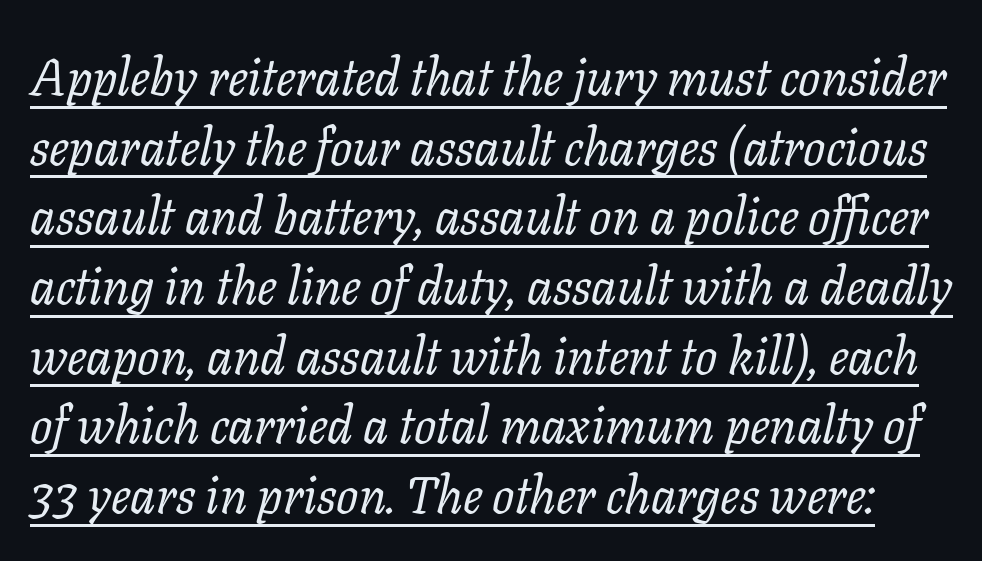
This rendering features underlined lettering. Nobody touched the tracking dial on this one. The passage shown is not bold in any degree. Note the varied advance widths — an 'i' is clearly narrower than an 'm'. The specimen reads as italic at a glance. The rows are spaced the way most documents space them.
